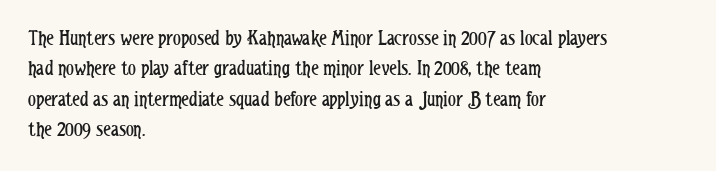
A quiet, ordinary-to-light weight characterises the typeface. The text block is weighted toward the left margin, trailing off unevenly rightward. This rendering leaves character spacing at its baseline value. Characters remain perfectly vertical along every line. The strip under each line holds only bare page.
